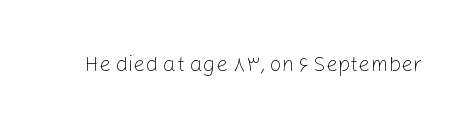
The image shows 21 px text type, upright; set normal letter spacing, not underlined.
